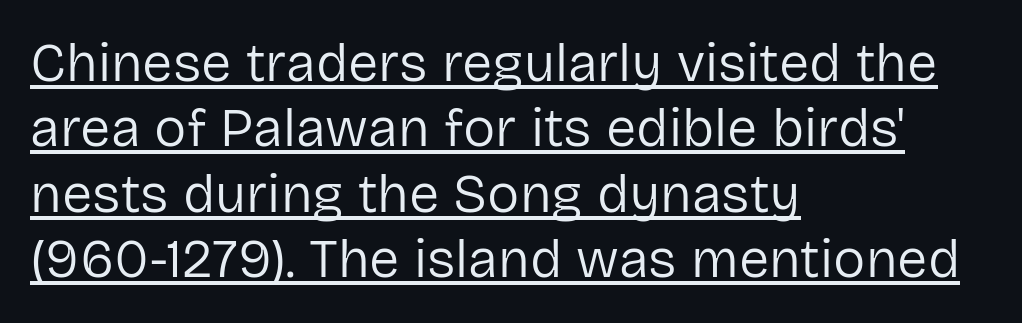
Visually the block forms a straight wall on the left and a jagged coastline on the right. The typeface chosen for these lines omits serifs. In terms of posture, this sample is upright. This rendering features underlined lettering. The gaps between neighbouring characters are ordinary and unremarkable.
